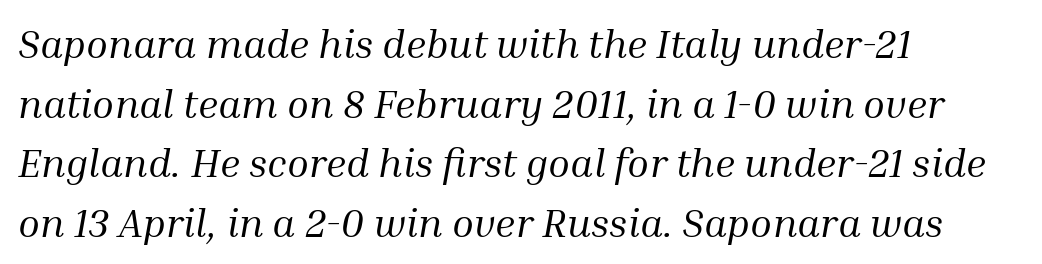
The image shows 40 px regular-weight serif type, italic (leaning right); set left-aligned, normal line spacing (1.49x), normal letter spacing, not underlined; medium stroke contrast and a medium x-height.
